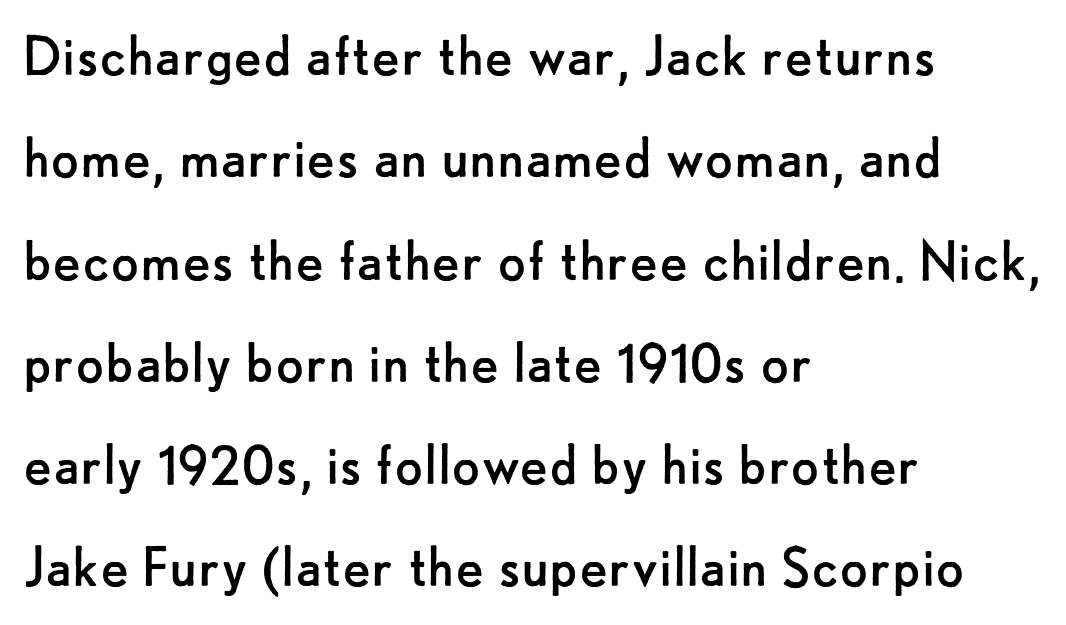
{"serif": "no", "italic": "no", "bold": "no", "weight": "regular", "width": "normal", "stroke_contrast": "low", "x_height": "small", "monospaced": "no", "underline": "no", "align": "left", "line_spacing": "normal", "line_spacing_ratio": 1.55, "letter_spacing": "normal", "letter_spacing_em": 0.0, "glyph_px": 66}
